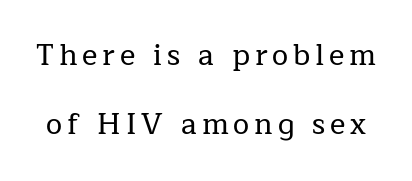
The image shows 29 px serif type, upright; set loose line spacing (2.39x), not underlined; low stroke contrast and a medium x-height.
